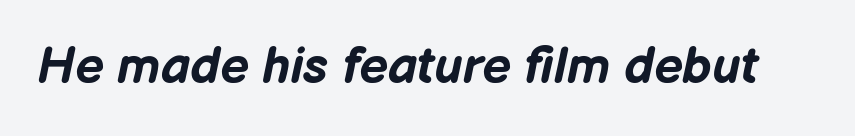
The image shows 51 px bold type, italic (leaning right); set normal letter spacing, not underlined; low stroke contrast and a medium x-height.
